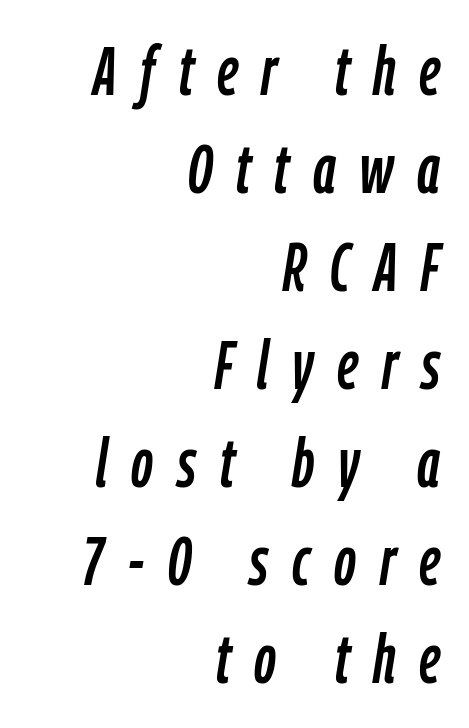
Q: Is the text italic (slanted)? A: Yes, it leans right by about 9 degrees.
Q: Is the text underlined? A: No.
Q: How is the paragraph aligned? A: Right-aligned.
Q: Is the spacing between letters normal or unusually wide? A: Unusually wide.
Q: Is the spacing between lines tight, normal or loose? A: Normal.
Q: Width (condensed, normal, or wide)? A: Condensed.
Q: Stroke contrast? A: Low.
Q: x-height? A: Medium.
Q: Monospaced? A: No.
